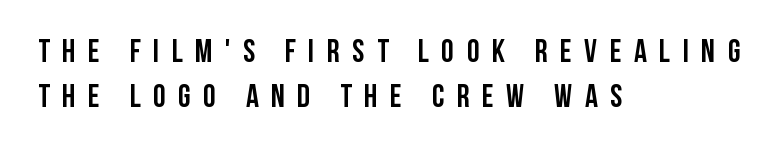
The letters advance in unequal steps, a hallmark of proportional type. It's the straight-up-and-down kind of type. The passage shown is not underscored anywhere. These lines have a slow, spaced-out rhythm from letter to letter.
